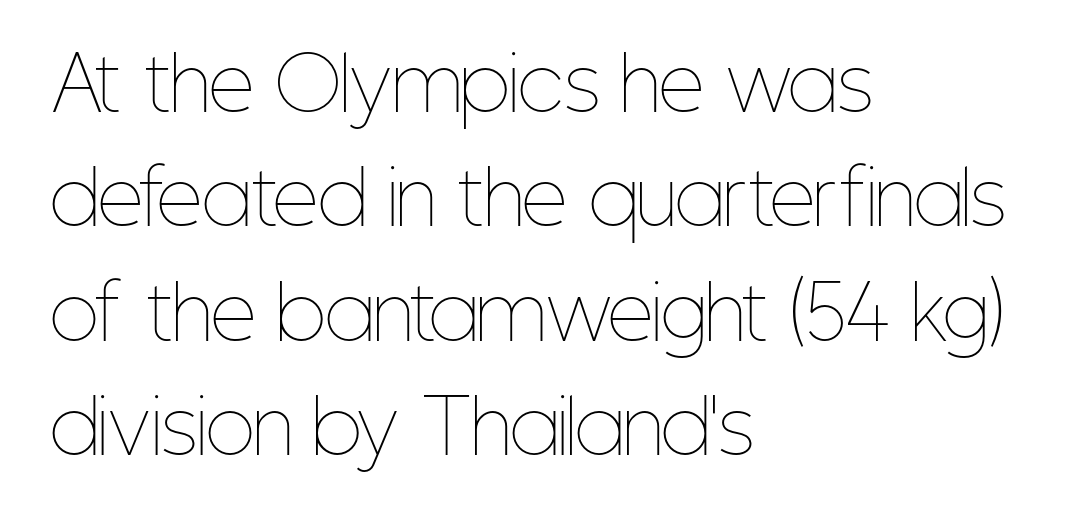
The image shows 72 px thin, condensed type, upright; set left-aligned, normal line spacing (1.59x), normal letter spacing, not underlined; low stroke contrast and a medium x-height.
